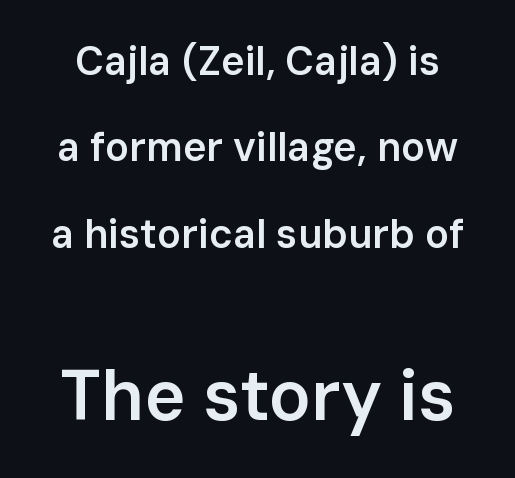
The image shows 70 px semibold sans-serif type, upright; set loose line spacing (2.16x), normal letter spacing, not underlined; the second (bottom) block is 1.75x larger; low stroke contrast and a medium x-height.
